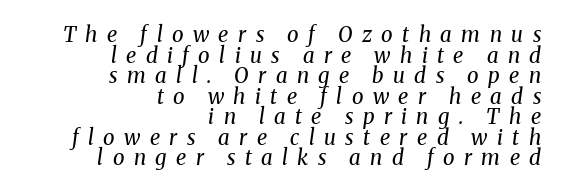
{"italic": "yes", "lean": "right", "slant_degrees": 8, "bold": "no", "underline": "no", "align": "right", "line_spacing": "tight", "line_spacing_ratio": 0.98, "letter_spacing": "wide", "letter_spacing_em": 0.45, "glyph_px": 21}
